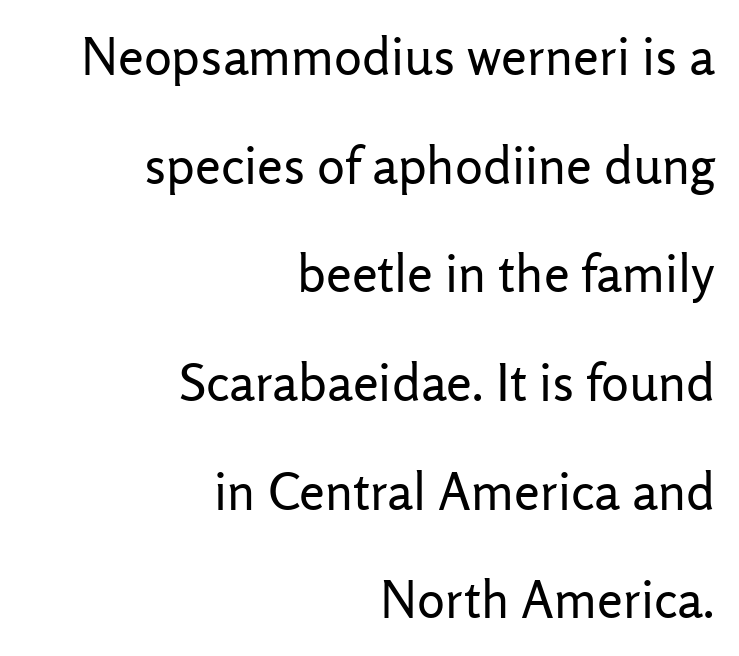
The line texture is even and compact thanks to regular tracking. The type family on display is of the sans-serif kind. Only glyphs here, with clear space below each row. Is this a fixed-width face? No — the glyphs have proportional, varying widths.
